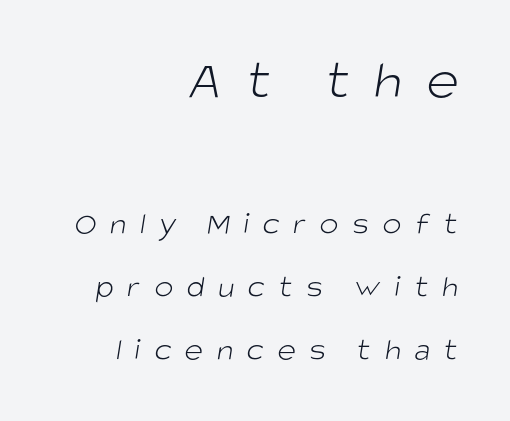
Proportional: the letters do not fall into vertical columns. Airy leading. No extra ink here — the face is not bold. How are the letters spaced? Widely, with obvious added tracking. Larger block? The one above; the one below is distinctly smaller.
